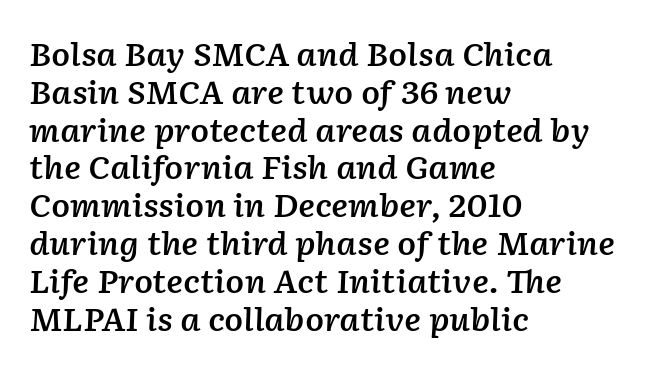
Q: Is the text bold? A: Semi-bold.
Q: Is the text italic (slanted)? A: Yes, it leans right by about 2 degrees.
Q: Is the text underlined? A: No.
Q: How is the paragraph aligned? A: Left-aligned.
Q: Is the spacing between letters normal or unusually wide? A: Normal.
Q: Width (condensed, normal, or wide)? A: Normal.
Q: Stroke contrast? A: Low.
Q: x-height? A: Medium.
Q: Monospaced? A: No.
